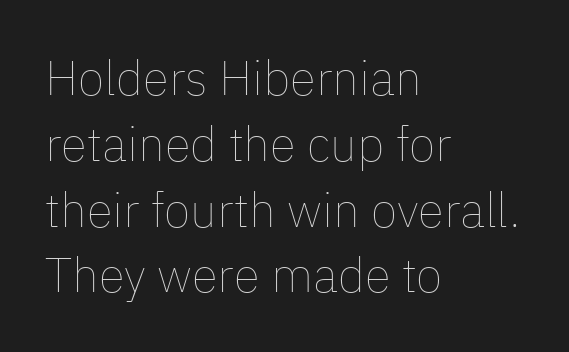
The image shows 48 px thin type, upright; set left-aligned, normal line spacing (1.37x), normal letter spacing, not underlined; low stroke contrast and a medium x-height.
